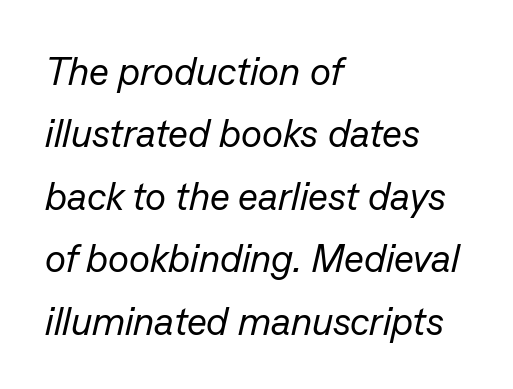
The image shows 39 px regular-weight type, italic (leaning right); set left-aligned, normal line spacing (1.6x), normal letter spacing, not underlined; low stroke contrast and a medium x-height.
